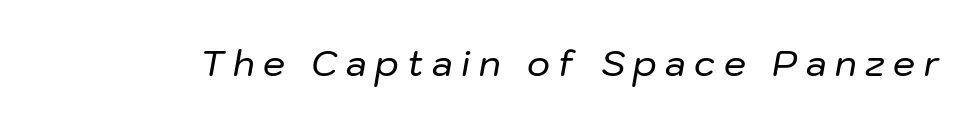
The image shows 35 px text type, italic (leaning right); set unusually wide letter spacing (+0.24 em), not underlined; low stroke contrast and a medium x-height.
